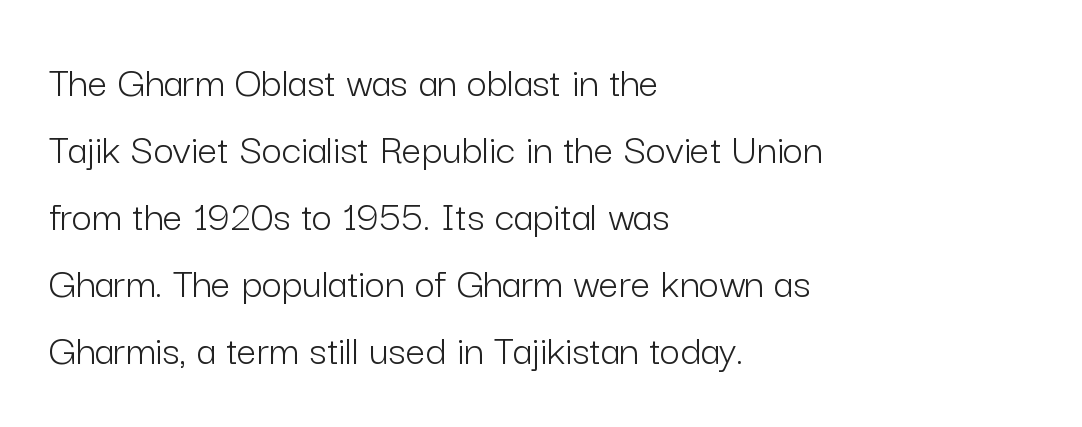
{"serif": "no", "italic": "no", "bold": "no", "weight": "light", "width": "normal", "stroke_contrast": "low", "x_height": "medium", "monospaced": "no", "underline": "no", "align": "left", "line_spacing": "normal", "line_spacing_ratio": 1.52, "letter_spacing": "normal", "letter_spacing_em": 0.0, "glyph_px": 44}
